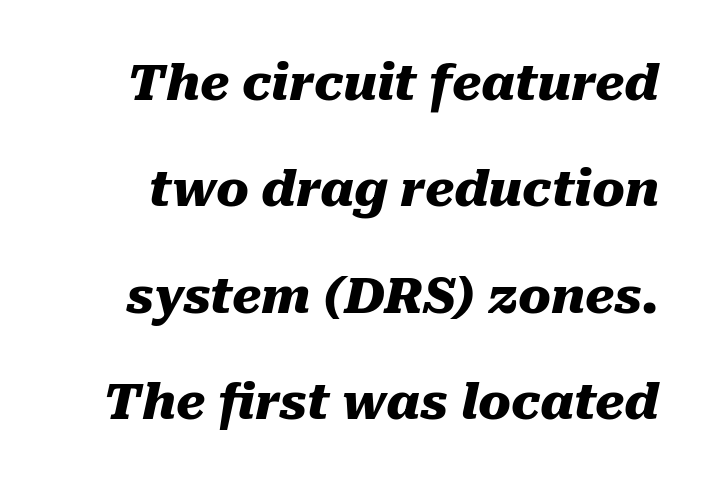
Q: Is the text bold? A: Yes.
Q: Is the text italic (slanted)? A: Yes, it leans right by about 10 degrees.
Q: Is the text underlined? A: No.
Q: Is the spacing between letters normal or unusually wide? A: Normal.
Q: Is the spacing between lines tight, normal or loose? A: Loose.
Q: Width (condensed, normal, or wide)? A: Normal.
Q: Stroke contrast? A: Medium.
Q: x-height? A: Medium.
Q: Monospaced? A: No.
